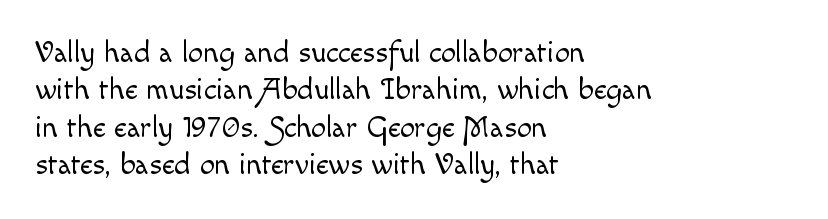
{"italic": "no", "bold": "no", "weight": "light", "width": "normal", "x_height": "small", "monospaced": "no", "underline": "no", "align": "left", "line_spacing": "normal", "line_spacing_ratio": 1.25, "letter_spacing": "normal", "letter_spacing_em": 0.0, "glyph_px": 30}
